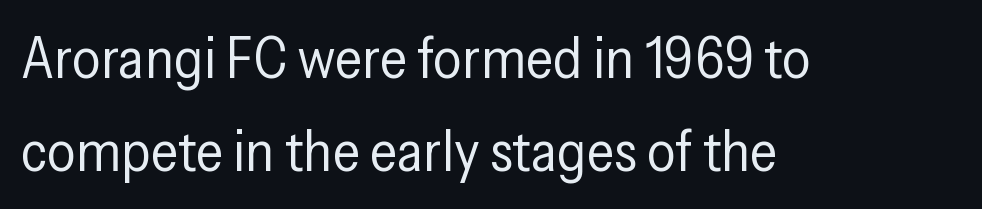
{"serif": "no", "italic": "no", "bold": "no", "weight": "regular", "width": "condensed", "stroke_contrast": "low", "x_height": "medium", "monospaced": "no", "underline": "no", "align": "left", "line_spacing": "normal", "line_spacing_ratio": 1.63, "letter_spacing": "normal", "letter_spacing_em": 0.0, "glyph_px": 57}
